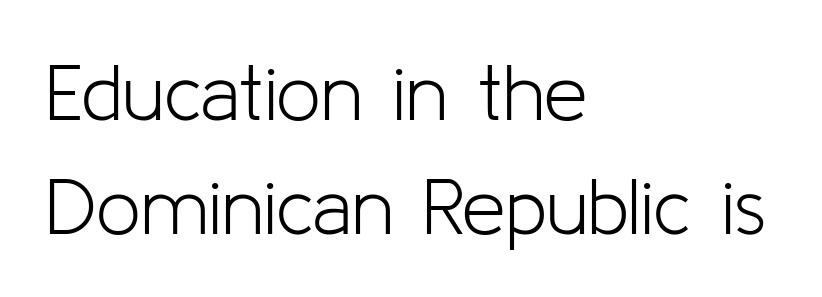
Q: Is the text bold? A: No.
Q: Is the text italic (slanted)? A: No, it is upright.
Q: Is the typeface a serif or a sans-serif typeface? A: Sans-serif.
Q: Is the text underlined? A: No.
Q: How is the paragraph aligned? A: Left-aligned.
Q: Is the spacing between letters normal or unusually wide? A: Normal.
Q: Is the spacing between lines tight, normal or loose? A: Normal.
Q: Width (condensed, normal, or wide)? A: Normal.
Q: Stroke contrast? A: Low.
Q: x-height? A: Medium.
Q: Monospaced? A: No.
